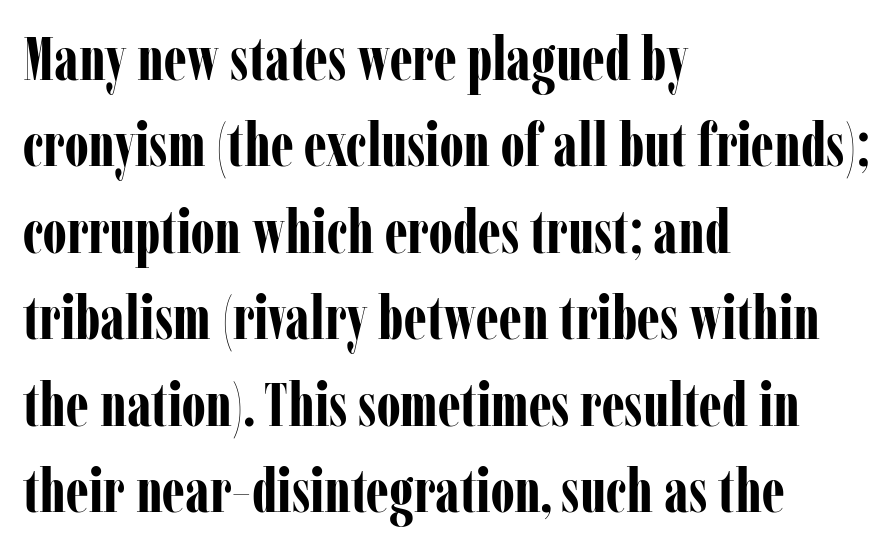
{"serif": "yes", "italic": "no", "bold": "yes", "weight": "bold", "width": "condensed", "stroke_contrast": "low", "x_height": "medium", "monospaced": "no", "underline": "no", "align": "left", "line_spacing": "normal", "line_spacing_ratio": 1.44, "letter_spacing": "normal", "letter_spacing_em": 0.0, "glyph_px": 60}
